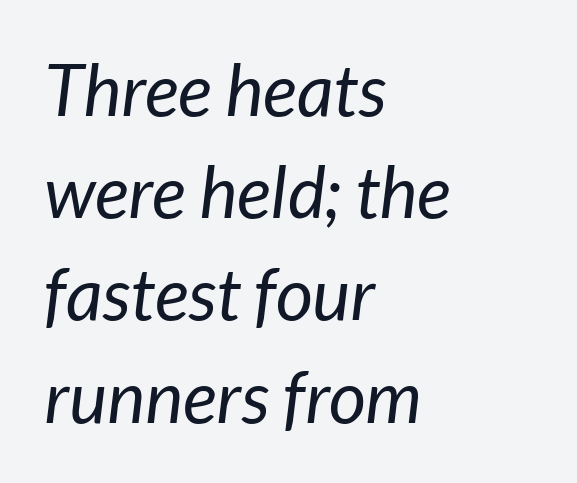
The image shows 72 px regular-weight type, italic (leaning right); set left-aligned, normal line spacing (1.42x), normal letter spacing, not underlined; low stroke contrast and a medium x-height.
